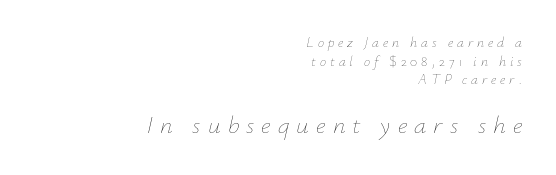
Descenders are the only things crossing below the line. The letterforms stand isolated, each surrounded by extra space. Is the type slanted? Yes — the strokes lean at a clear angle. Normally led — the rows are evenly, conventionally spaced. The lines are quadded right.
